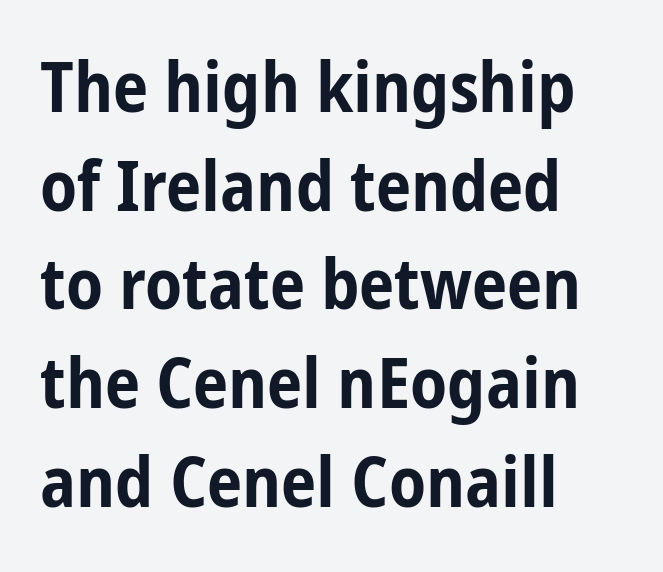
The image shows 71 px bold, condensed sans-serif type, upright; set left-aligned, normal line spacing (1.39x), normal letter spacing, not underlined; low stroke contrast and a medium x-height.
